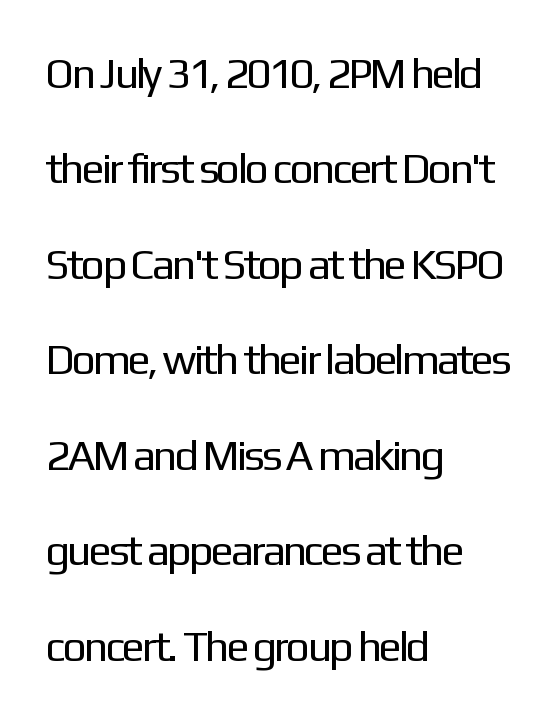
{"serif": "no", "italic": "no", "bold": "no", "weight": "regular", "width": "normal", "stroke_contrast": "low", "x_height": "medium", "monospaced": "no", "underline": "no", "align": "left", "line_spacing": "loose", "line_spacing_ratio": 2.22, "letter_spacing": "normal", "letter_spacing_em": 0.0, "glyph_px": 43}
